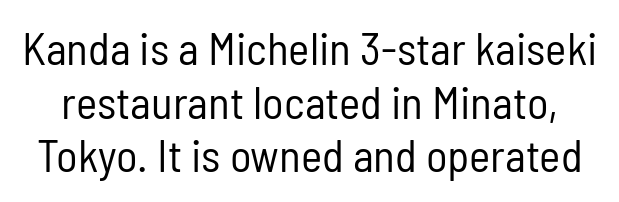
Type without underlining. Look at the bottom of the vertical strokes: they stop flat, with no serifs. Posture: upright roman. No letter is thick-stroked: the sample isn't bold. The letterforms sit shoulder to shoulder at normal distance. You could not count columns in this text — the font is proportionally spaced.
